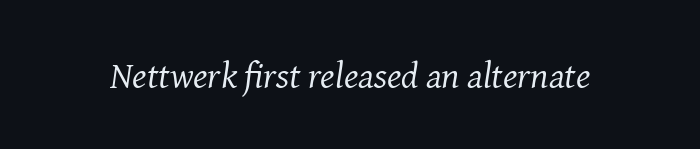
The image shows 37 px regular-weight serif type, italic (leaning right); set normal letter spacing, not underlined; medium stroke contrast and a medium x-height.
